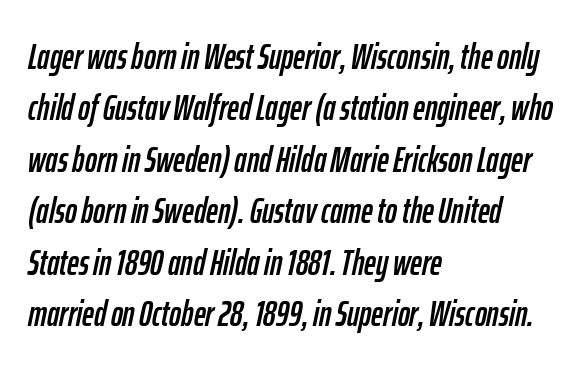
Does extra space separate the letters? No, they use regular spacing. This is oblique type, the kind used for emphasis or titles. Clear beneath every line of the passage. A typesetter would call this proportional, since set widths differ per character. Short and long lines alike share a common starting point at left. Normally led — the rows are evenly, conventionally spaced.
